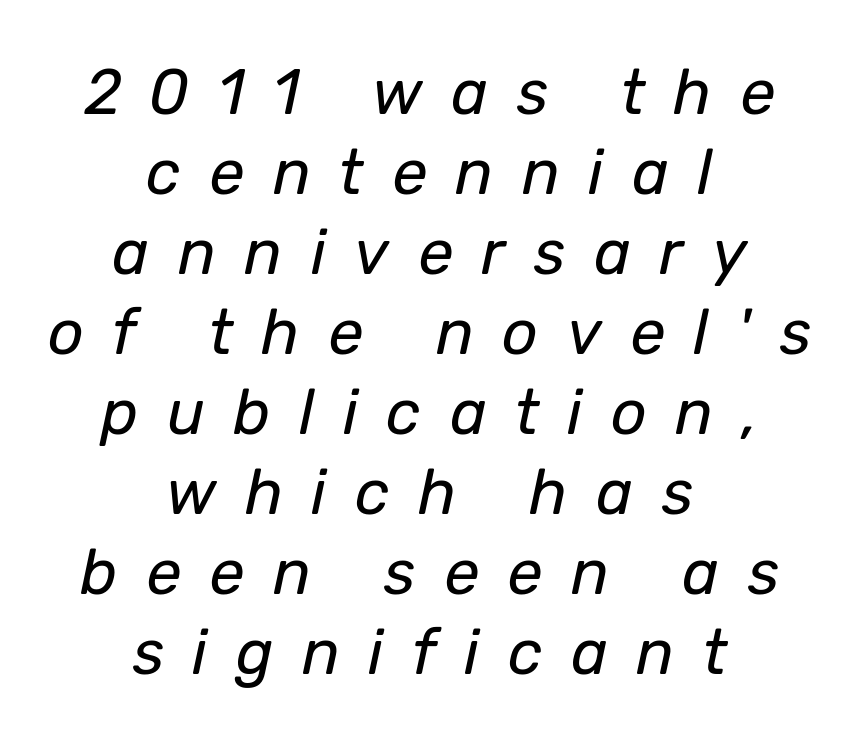
Q: Is the text bold? A: No.
Q: Is the text italic (slanted)? A: Yes, it leans right by about 12 degrees.
Q: Is the text underlined? A: No.
Q: How is the paragraph aligned? A: Centered.
Q: Is the spacing between letters normal or unusually wide? A: Unusually wide.
Q: Is the spacing between lines tight, normal or loose? A: Normal.
Q: Width (condensed, normal, or wide)? A: Normal.
Q: Stroke contrast? A: Low.
Q: x-height? A: Medium.
Q: Monospaced? A: No.
